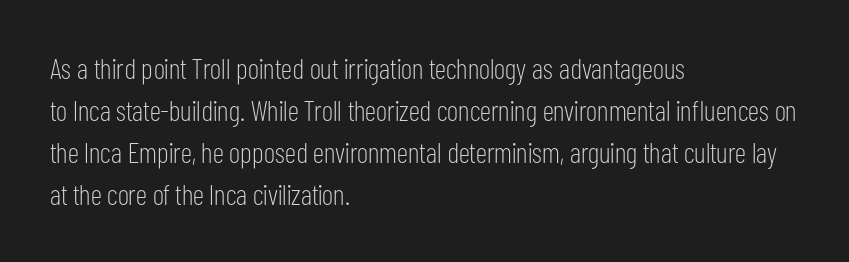
The image shows 29 px light, condensed sans-serif type, upright; set left-aligned, normal line spacing (1.45x), normal letter spacing, not underlined; low stroke contrast and a medium x-height.
